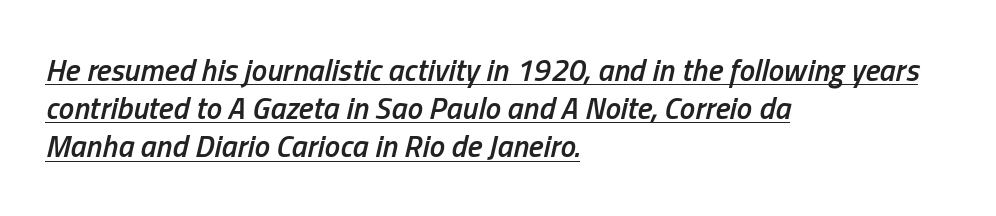
The image shows 31 px semibold, condensed type, italic (leaning right); set left-aligned, line spacing 1.23x, normal letter spacing, underlined; low stroke contrast and a medium x-height.
